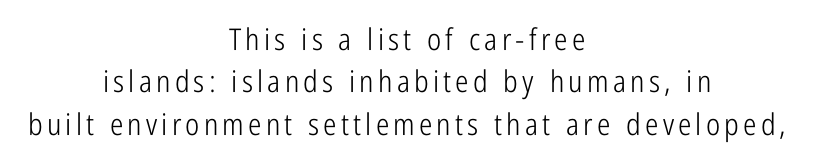
{"serif": "no", "italic": "no", "bold": "no", "weight": "light", "width": "condensed", "stroke_contrast": "low", "x_height": "medium", "monospaced": "no", "underline": "no", "align": "center", "line_spacing": "normal", "line_spacing_ratio": 1.41, "glyph_px": 30}
